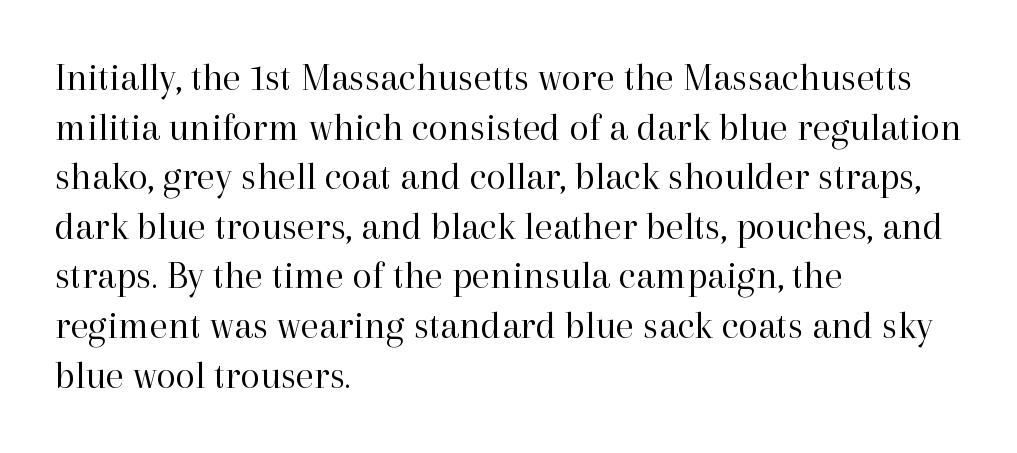
Q: Is the text bold? A: No.
Q: Is the text italic (slanted)? A: No, it is upright.
Q: Is the typeface a serif or a sans-serif typeface? A: Serif.
Q: Is the text underlined? A: No.
Q: How is the paragraph aligned? A: Left-aligned.
Q: Is the spacing between letters normal or unusually wide? A: Normal.
Q: Width (condensed, normal, or wide)? A: Normal.
Q: Stroke contrast? A: High.
Q: x-height? A: Medium.
Q: Monospaced? A: No.
